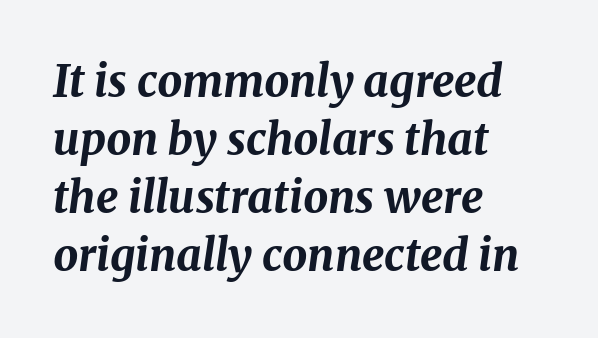
Its strokes are broad and dark, the hallmark of bold type. Posture: slanted. Does the copy run flush right? No — it runs flush left. Underlining? Definitely not there.
